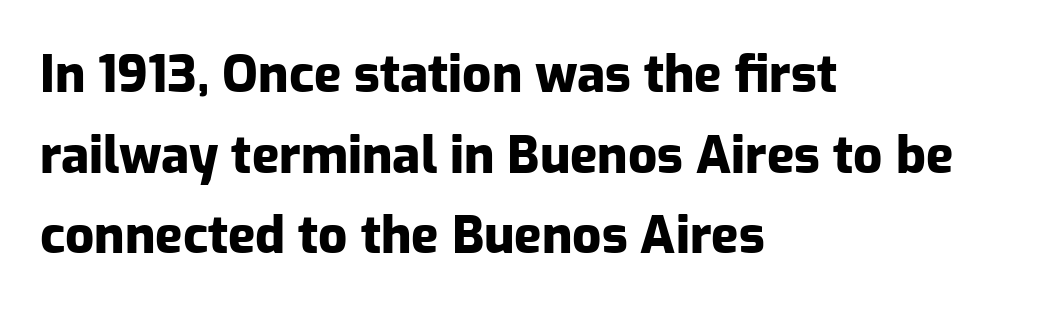
The image shows 51 px heavy sans-serif type, upright; set left-aligned, normal line spacing (1.58x), normal letter spacing, not underlined; low stroke contrast and a medium x-height.
